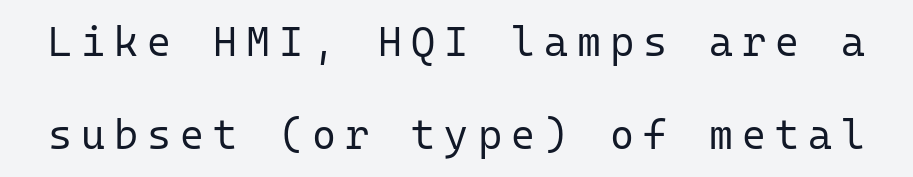
The image shows 41 px regular-weight sans-serif type, upright, monospaced; set loose line spacing (2.28x), unusually wide letter spacing (+0.22 em), not underlined; low stroke contrast and a medium x-height.
